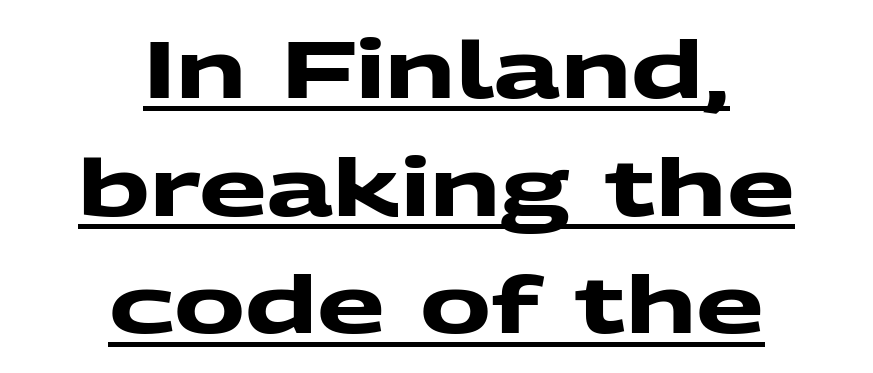
Standard letterfit; no display-style spreading of the glyphs. Each new line begins a customary step beneath the previous one. This is underlined copy, the kind a proofreader might mark for attention. This sample has the flowing, uneven cadence of proportional lettering. Each line is balanced around a shared central axis.
